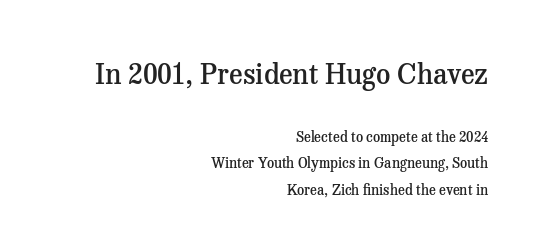
{"serif": "yes", "italic": "no", "bold": "semi", "weight": "semibold", "width": "normal", "stroke_contrast": "medium", "x_height": "medium", "monospaced": "no", "underline": "no", "align": "right", "line_spacing_ratio": 1.88, "letter_spacing": "normal", "letter_spacing_em": 0.0, "larger_block": "first", "size_ratio": 2.0, "glyph_px": 28}
